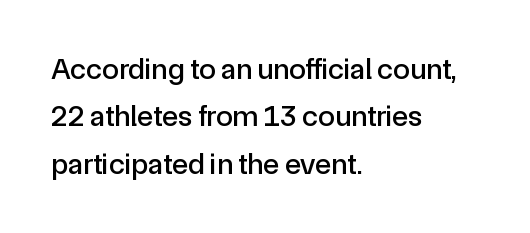
Here the glyphs are tracked normally, forming tight word shapes. Unlike a traditional serif, this face leaves its strokes unadorned. The letters advance in unequal steps, a hallmark of proportional type. Quick note: underline off.
